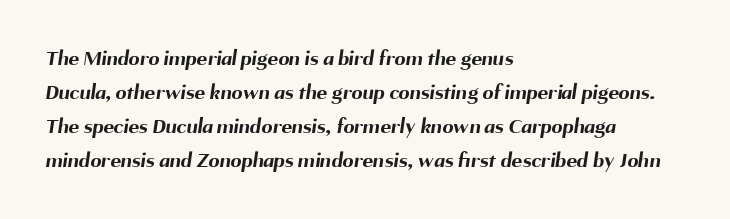
The image shows 22 px bold type; set left-aligned, normal line spacing (1.55x), normal letter spacing, not underlined.
